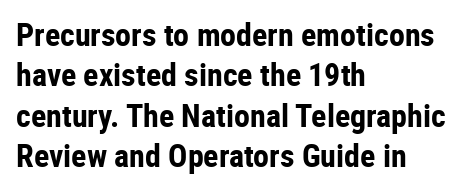
Q: Is the text bold? A: Yes.
Q: Is the text italic (slanted)? A: No, it is upright.
Q: Is the typeface a serif or a sans-serif typeface? A: Sans-serif.
Q: Is the text underlined? A: No.
Q: How is the paragraph aligned? A: Left-aligned.
Q: Is the spacing between letters normal or unusually wide? A: Normal.
Q: Is the spacing between lines tight, normal or loose? A: Normal.
Q: Width (condensed, normal, or wide)? A: Condensed.
Q: Stroke contrast? A: Low.
Q: x-height? A: Medium.
Q: Monospaced? A: No.
